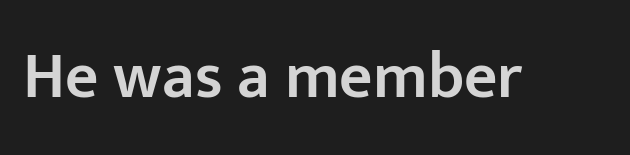
Q: Is the text bold? A: Semi-bold.
Q: Is the text italic (slanted)? A: No, it is upright.
Q: Is the typeface a serif or a sans-serif typeface? A: Sans-serif.
Q: Is the text underlined? A: No.
Q: Is the spacing between letters normal or unusually wide? A: Normal.
Q: Width (condensed, normal, or wide)? A: Normal.
Q: Stroke contrast? A: Low.
Q: x-height? A: Medium.
Q: Monospaced? A: No.
